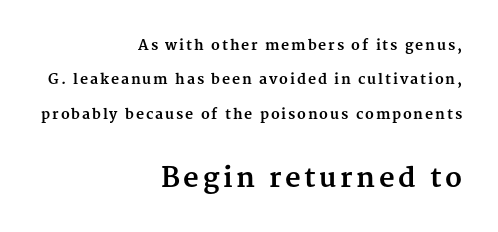
{"italic": "no", "bold": "yes", "underline": "no", "align": "right", "line_spacing": "loose", "line_spacing_ratio": 2.46, "larger_block": "second", "size_ratio": 1.93, "glyph_px": 27}
